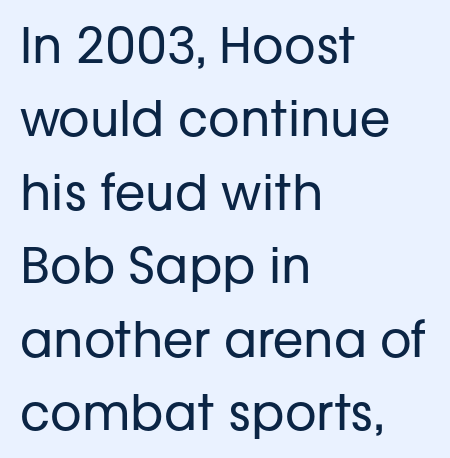
{"serif": "no", "italic": "no", "bold": "no", "weight": "regular", "width": "normal", "stroke_contrast": "low", "x_height": "medium", "monospaced": "no", "underline": "no", "align": "left", "line_spacing": "normal", "line_spacing_ratio": 1.5, "letter_spacing": "normal", "letter_spacing_em": 0.0, "glyph_px": 49}
